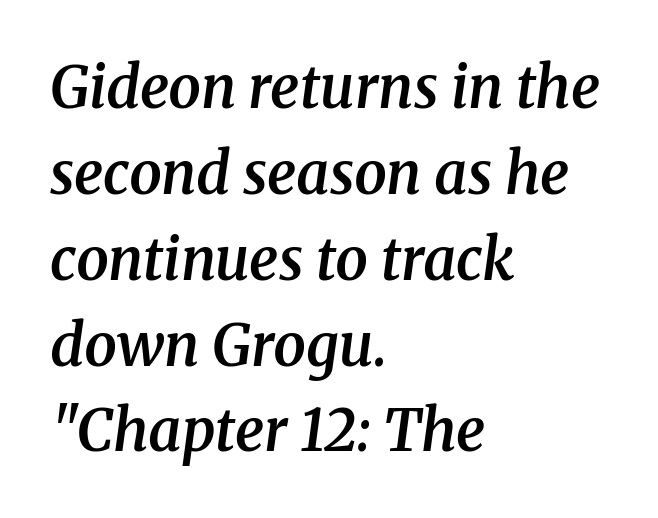
Note the varied advance widths — an 'i' is clearly narrower than an 'm'. Leading: standard. In terms of weight, the rendering is demibold, just under bold. The rendering anchors every line to the left-hand side. Notice how the stems are inclined rather than vertical — that's the hallmark of italics. Plain, unruled lines of type.
